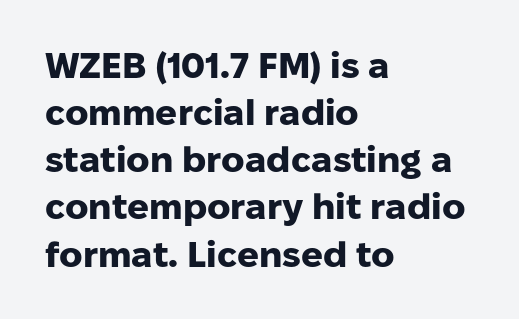
The image shows 36 px heavy sans-serif type, upright; set left-aligned, normal line spacing (1.31x), normal letter spacing, not underlined; low stroke contrast and a medium x-height.
